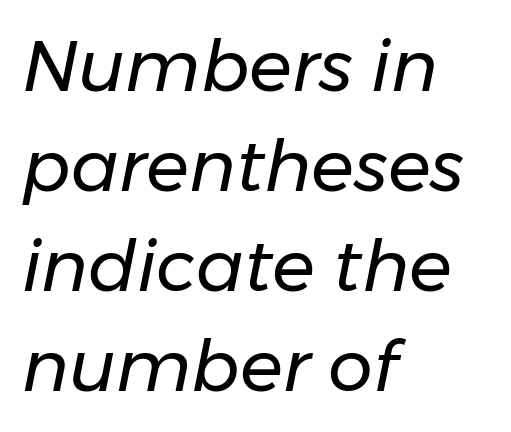
A typesetter would call this proportional, since set widths differ per character. No chunkiness to these letters — they're not bold. The typography opts for an oblique posture over an upright one. The line-height multiplier appears to be the usual default. Look at the tracking — it's just the regular setting, nothing added.
